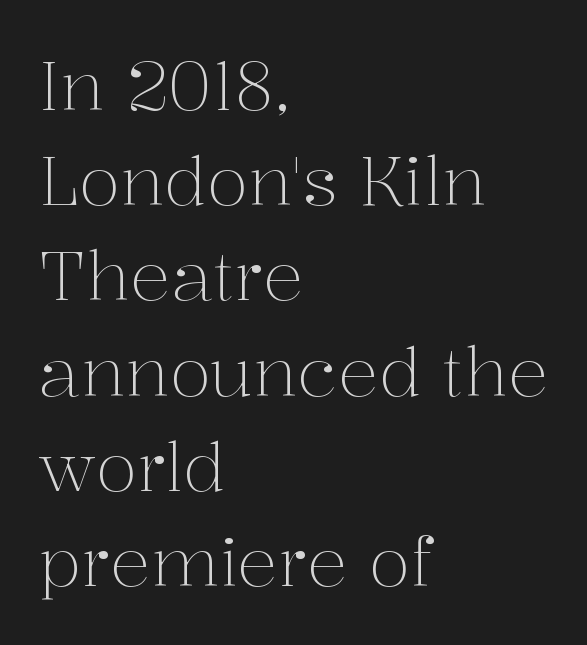
Q: Is the text bold? A: No.
Q: Is the text italic (slanted)? A: No, it is upright.
Q: Is the typeface a serif or a sans-serif typeface? A: Serif.
Q: Is the text underlined? A: No.
Q: How is the paragraph aligned? A: Left-aligned.
Q: Is the spacing between letters normal or unusually wide? A: Normal.
Q: Is the spacing between lines tight, normal or loose? A: Normal.
Q: Width (condensed, normal, or wide)? A: Normal.
Q: Stroke contrast? A: Medium.
Q: x-height? A: Medium.
Q: Monospaced? A: No.
